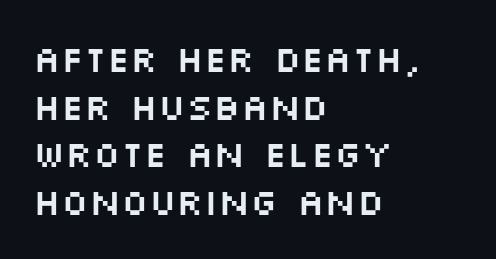
{"serif": "no", "italic": "no", "width": "wide", "stroke_contrast": "medium", "x_height": "large", "monospaced": "no", "underline": "no", "align": "left", "line_spacing": "normal", "line_spacing_ratio": 1.29, "letter_spacing": "normal", "letter_spacing_em": 0.0, "glyph_px": 37}
